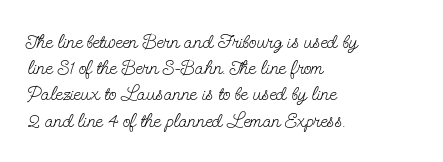
The image shows 20 px text type; set left-aligned, normal line spacing (1.31x), normal letter spacing, not underlined.
